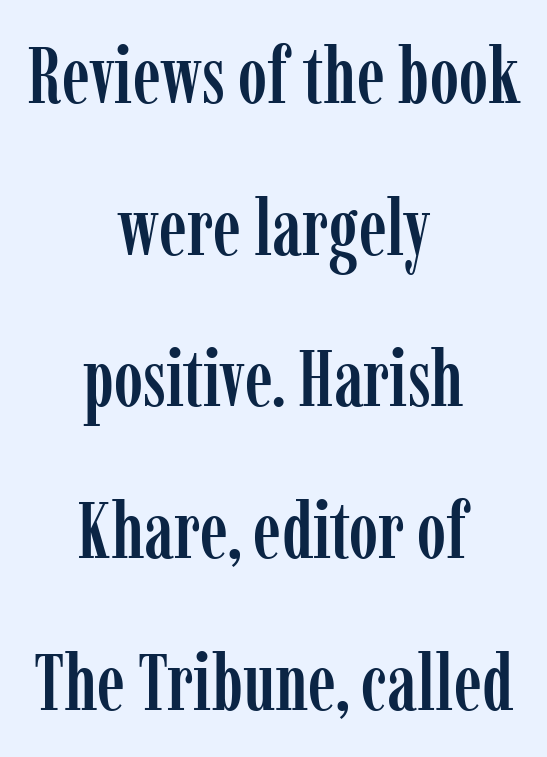
Q: Is the text italic (slanted)? A: No, it is upright.
Q: Is the typeface a serif or a sans-serif typeface? A: Serif.
Q: Is the text underlined? A: No.
Q: How is the paragraph aligned? A: Centered.
Q: Is the spacing between letters normal or unusually wide? A: Normal.
Q: Is the spacing between lines tight, normal or loose? A: Loose.
Q: Width (condensed, normal, or wide)? A: Condensed.
Q: Stroke contrast? A: Low.
Q: x-height? A: Medium.
Q: Monospaced? A: No.
